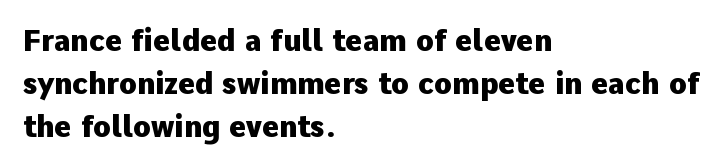
Varying glyph widths throughout — classic text-font behaviour. The glyphs are unaccompanied by any horizontal stroke below them. Horizontally, the lines are justified to the leading edge only. The passage shown has conventional tracking throughout. The line-height multiplier appears to be the usual default. Each letter's strokes conclude bluntly, with no projecting serifs.
